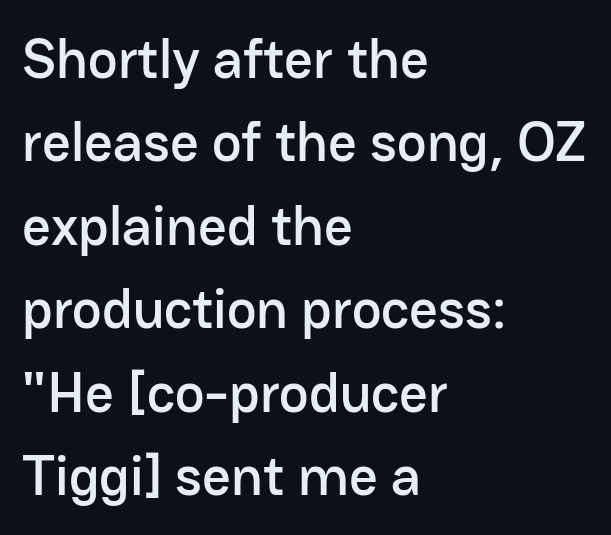
Q: Is the text italic (slanted)? A: No, it is upright.
Q: Is the typeface a serif or a sans-serif typeface? A: Sans-serif.
Q: Is the text underlined? A: No.
Q: How is the paragraph aligned? A: Left-aligned.
Q: Is the spacing between letters normal or unusually wide? A: Normal.
Q: Is the spacing between lines tight, normal or loose? A: Normal.
Q: Width (condensed, normal, or wide)? A: Normal.
Q: Stroke contrast? A: Low.
Q: x-height? A: Medium.
Q: Monospaced? A: No.
